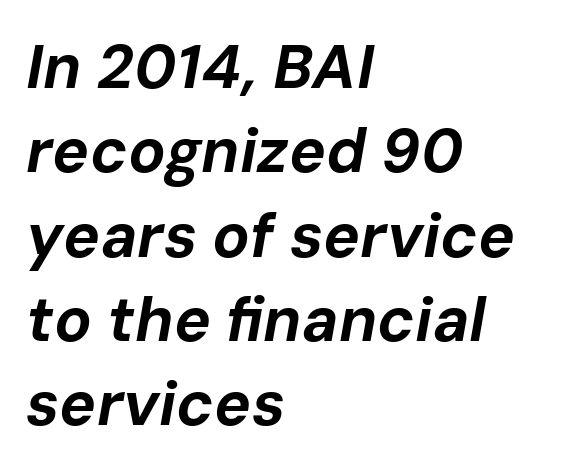
Yep, that's italic — everything's leaning. Glyph-to-glyph distance matches everyday printed text. Line starts are locked; line ends wander. Summary of vertical rhythm: regular, with standard interline spacing. You'd pick this weight for a headline — it's a proper bold. Has an underline been added? It has not.
